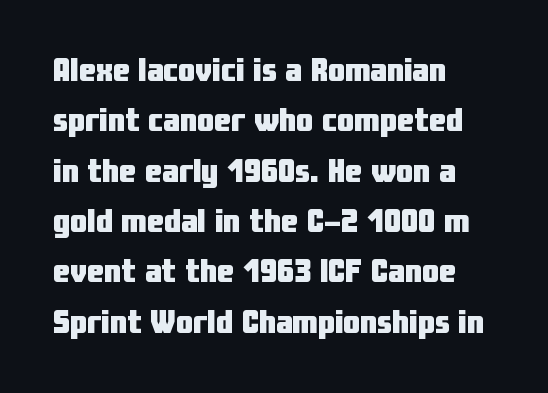
Q: Is the text bold? A: Yes.
Q: Is the text italic (slanted)? A: No, it is upright.
Q: Is the typeface a serif or a sans-serif typeface? A: Sans-serif.
Q: Is the text underlined? A: No.
Q: How is the paragraph aligned? A: Left-aligned.
Q: Is the spacing between letters normal or unusually wide? A: Normal.
Q: Is the spacing between lines tight, normal or loose? A: Normal.
Q: Width (condensed, normal, or wide)? A: Condensed.
Q: Stroke contrast? A: Low.
Q: x-height? A: Medium.
Q: Monospaced? A: No.
